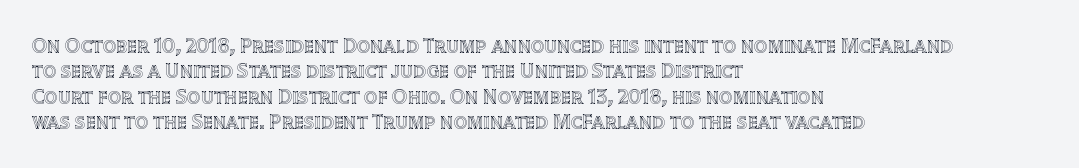
The image shows 21 px text type, upright; set left-aligned, line spacing 1.21x, normal letter spacing, not underlined.
